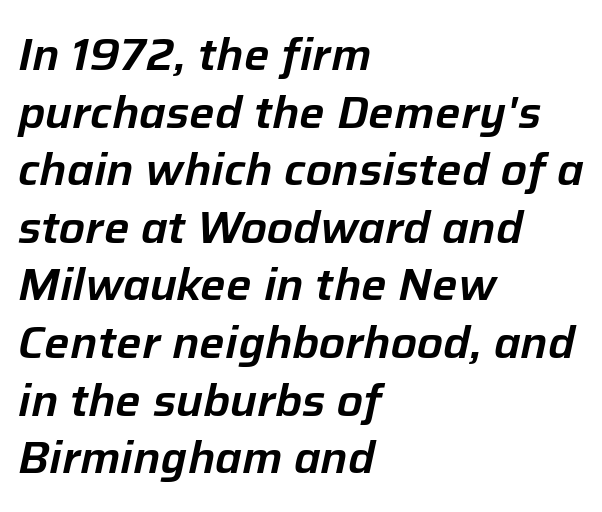
The image shows 45 px text type, italic (leaning right); set left-aligned, normal line spacing (1.28x), normal letter spacing, not underlined; low stroke contrast and a medium x-height.
